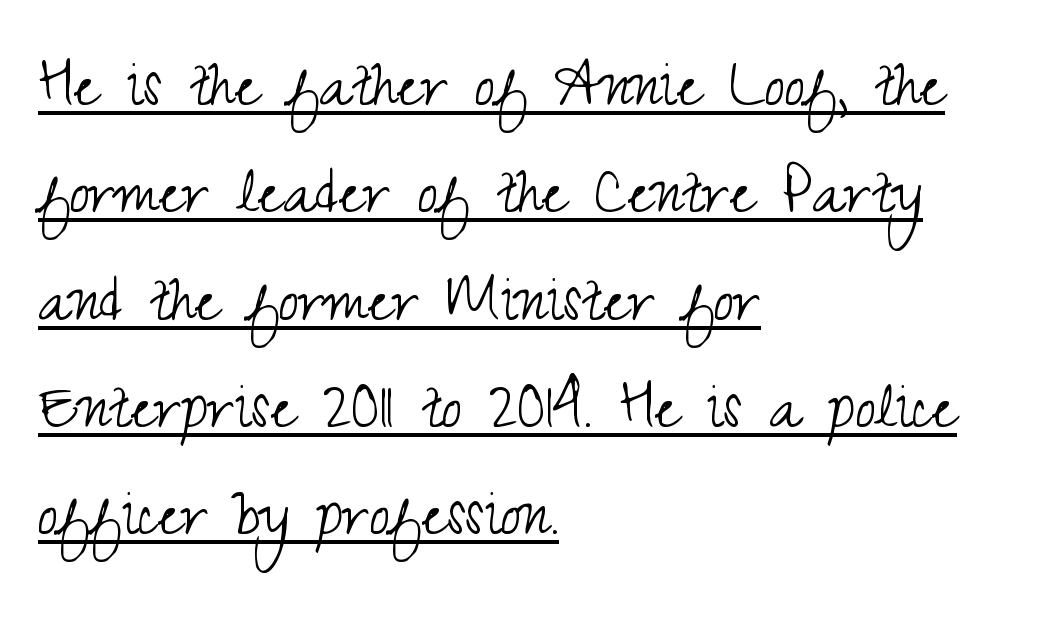
I'd call this a sans setting — the letters go barefoot. How are the letters spaced? Ordinarily, with no added tracking. The paragraph shown leans on its left margin. The passage shown is underscored from start to finish.
